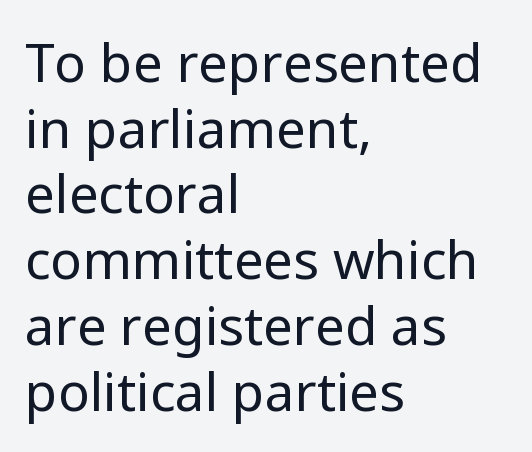
The image shows 53 px regular-weight sans-serif type, upright; set left-aligned, line spacing 1.24x, normal letter spacing, not underlined; low stroke contrast and a medium x-height.
